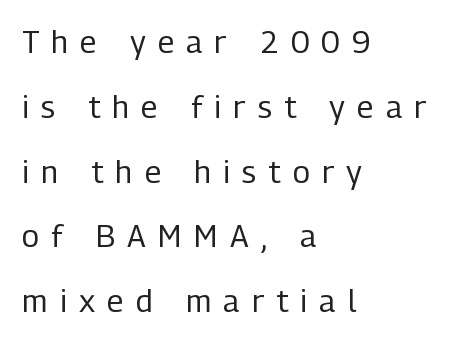
The image shows 31 px regular-weight, condensed sans-serif type, upright; set left-aligned, loose line spacing (2.09x), unusually wide letter spacing (+0.4 em), not underlined; low stroke contrast and a medium x-height.
